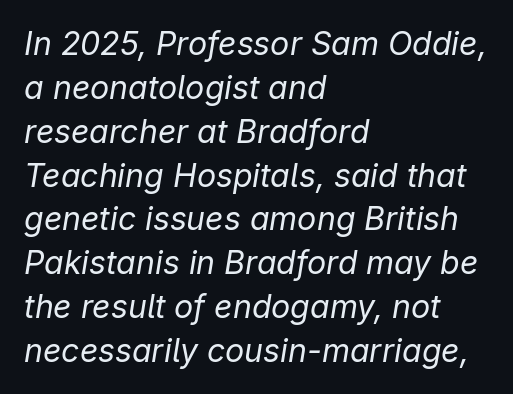
{"italic": "yes", "lean": "right", "slant_degrees": 9, "bold": "no", "weight": "regular", "width": "normal", "stroke_contrast": "low", "x_height": "medium", "monospaced": "no", "underline": "no", "align": "left", "line_spacing": "normal", "line_spacing_ratio": 1.37, "letter_spacing": "normal", "letter_spacing_em": 0.0, "glyph_px": 32}
